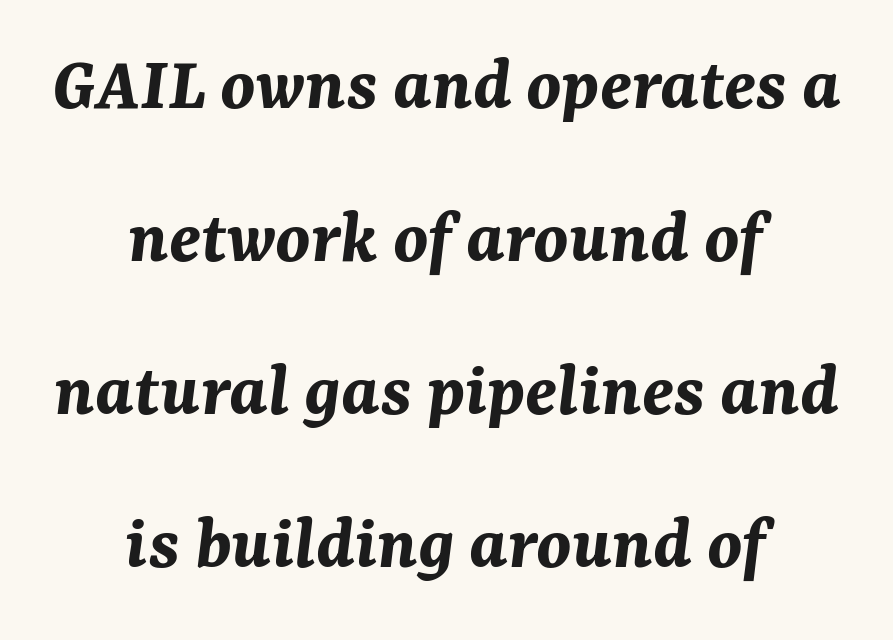
Observe the ordinary spacing: letters are neighbours, not strangers. Letters rest on an invisible, unmarked baseline. How would I describe the line gaps? Wide and relaxed. Visually the block forms a symmetrical silhouette, jagged on both flanks. These lines were composed using italics.
